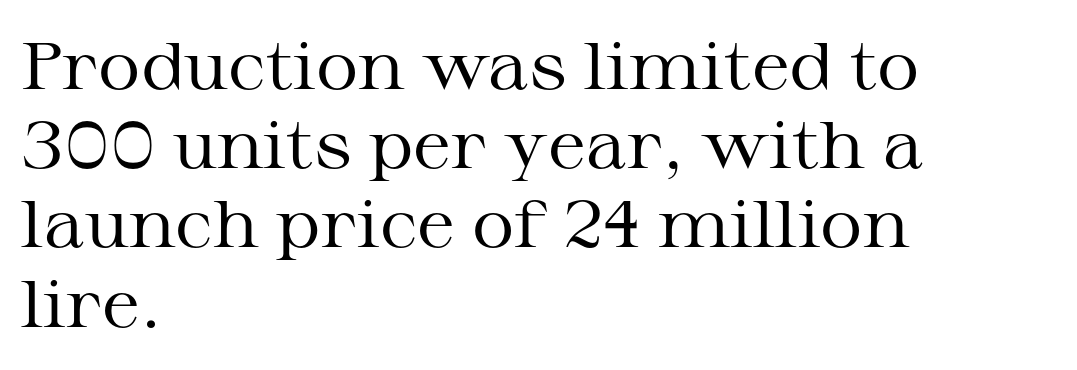
Q: Is the text bold? A: No.
Q: Is the text italic (slanted)? A: No, it is upright.
Q: Is the typeface a serif or a sans-serif typeface? A: Serif.
Q: Is the text underlined? A: No.
Q: How is the paragraph aligned? A: Left-aligned.
Q: Is the spacing between letters normal or unusually wide? A: Normal.
Q: Width (condensed, normal, or wide)? A: Wide.
Q: Stroke contrast? A: Medium.
Q: x-height? A: Medium.
Q: Monospaced? A: No.
